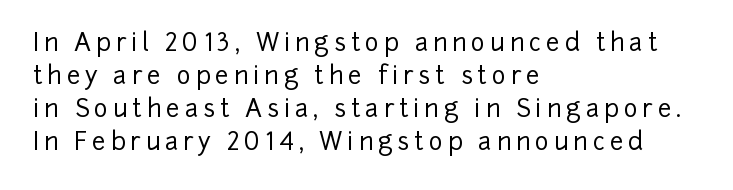
Compared with typical paragraphs, the rows here are spaced about the same. Words float on clear page, feet unadorned. Observe the wide spacing: letters keep a clear distance from each other. The lettering stays uniformly vertical, giving the passage a roman look. Leftover space on each line is placed entirely after the last word.
